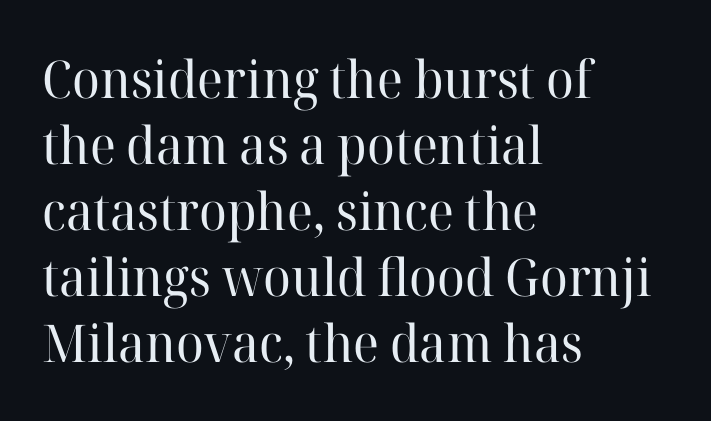
{"serif": "yes", "italic": "no", "bold": "no", "weight": "regular", "width": "normal", "stroke_contrast": "high", "x_height": "medium", "monospaced": "no", "underline": "no", "align": "left", "line_spacing": "normal", "line_spacing_ratio": 1.27, "letter_spacing": "normal", "letter_spacing_em": 0.0, "glyph_px": 52}
